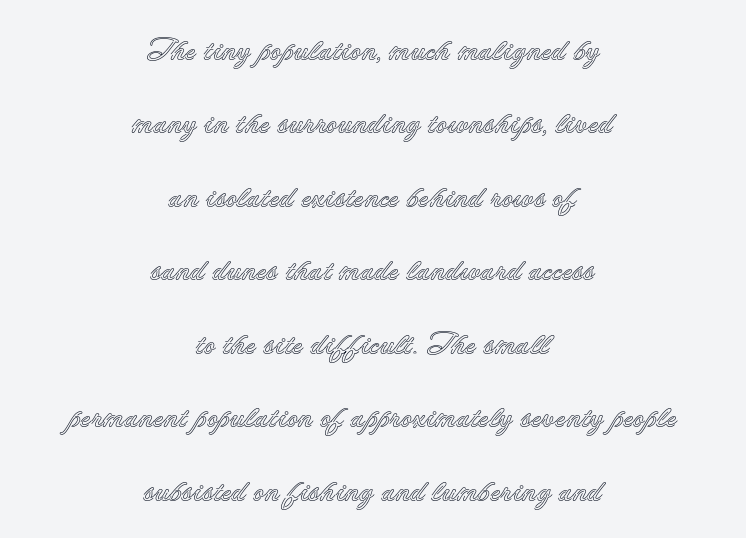
Descender tails drop into unmarked territory. Spacing between characters is what you'd get straight out of the box. Alignment: centered. One glance says open: line gaps are wider than usual.
